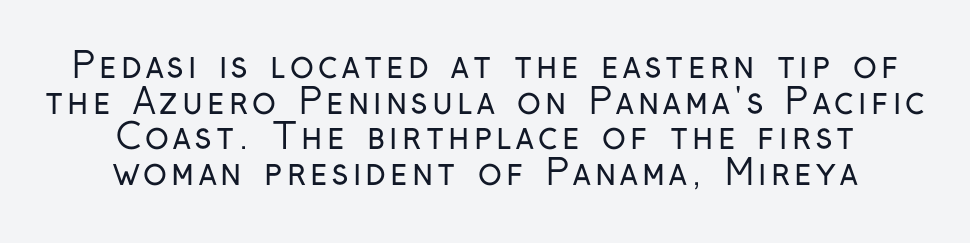
The image shows 35 px regular-weight, condensed sans-serif type, upright; set centered, tight line spacing (1.02x), not underlined; low stroke contrast and a medium x-height.
